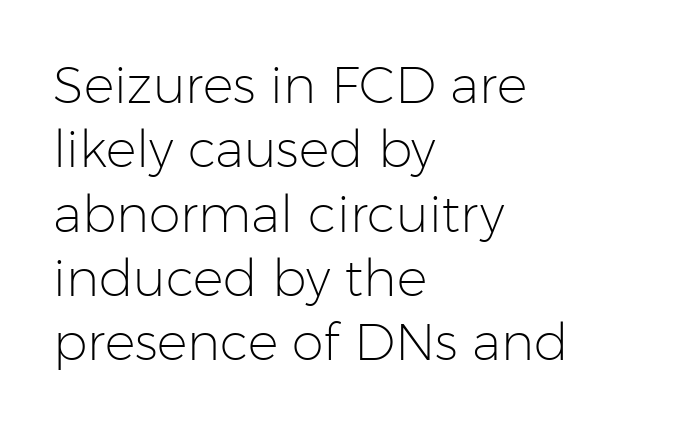
The image shows 51 px light sans-serif type, upright; set left-aligned, normal line spacing (1.26x), normal letter spacing, not underlined; low stroke contrast and a medium x-height.
